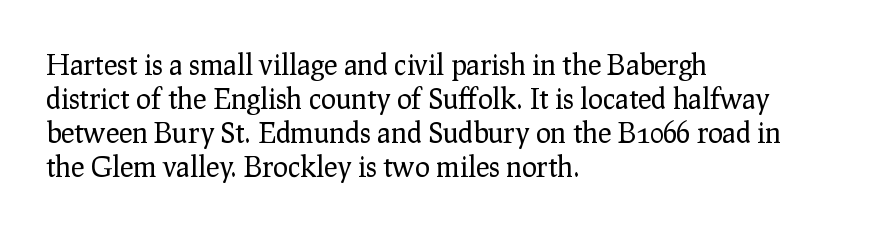
{"serif": "yes", "italic": "no", "bold": "no", "weight": "regular", "width": "normal", "stroke_contrast": "low", "x_height": "medium", "monospaced": "no", "underline": "no", "align": "left", "line_spacing_ratio": 1.22, "letter_spacing": "normal", "letter_spacing_em": 0.0, "glyph_px": 28}
